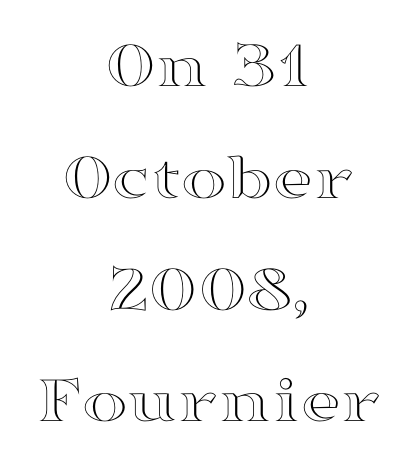
Just letters on the line, the space beneath them empty. Compared with a flush-left layout, this one balances lines on the center instead. A typesetter would mark this as roman, not italic. The letters advance in unequal steps, a hallmark of proportional type.
